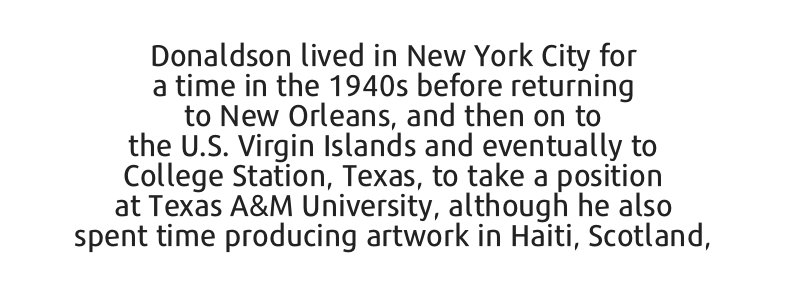
Look at the bottom of the vertical strokes: they stop flat, with no serifs. Underlining? Definitely not there. The letters stand upright; this is a roman face. Glyph-to-glyph distance matches everyday printed text. Does the copy run flush right? No — it is centered line by line.
